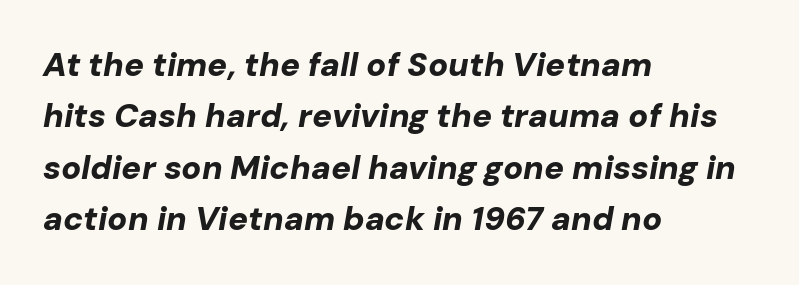
The image shows 33 px bold type, italic (leaning right); set left-aligned, normal line spacing (1.56x), normal letter spacing, not underlined; low stroke contrast and a medium x-height.
